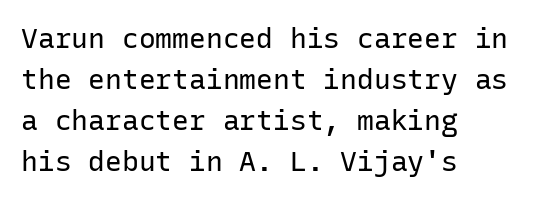
Q: Is the text bold? A: No.
Q: Is the text italic (slanted)? A: No, it is upright.
Q: Is the typeface a serif or a sans-serif typeface? A: Sans-serif.
Q: Is the text underlined? A: No.
Q: How is the paragraph aligned? A: Left-aligned.
Q: Is the spacing between letters normal or unusually wide? A: Normal.
Q: Is the spacing between lines tight, normal or loose? A: Normal.
Q: Width (condensed, normal, or wide)? A: Normal.
Q: Stroke contrast? A: Low.
Q: x-height? A: Medium.
Q: Monospaced? A: Yes.
